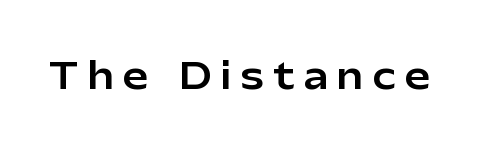
{"serif": "no", "italic": "no", "width": "normal", "stroke_contrast": "low", "x_height": "medium", "monospaced": "no", "underline": "no", "letter_spacing": "wide", "letter_spacing_em": 0.26, "glyph_px": 36}
